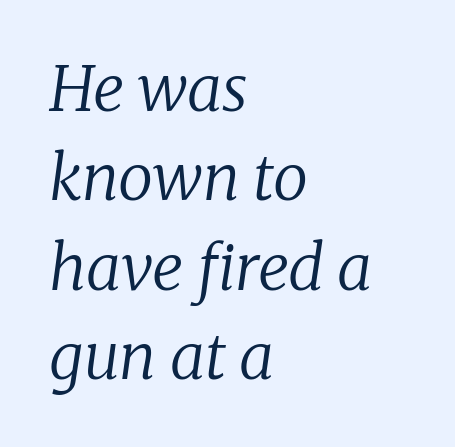
Each row of text sits above clean, open space. Think of a printed novel: that variable character pitch is what you see here. The typeface chosen for these lines features serifs. Alignment: flush left. The passage shown is not bold in any degree. Horizontal bands of white between lines are of average thickness.
